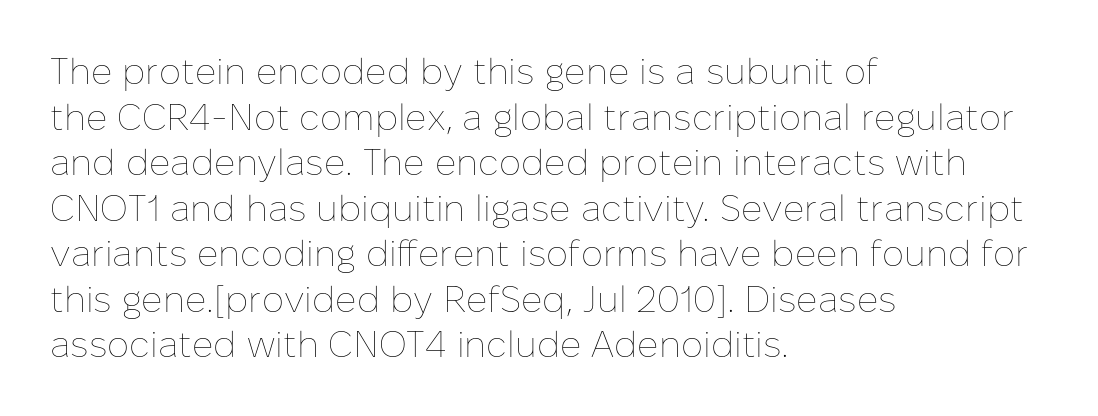
The image shows 37 px thin type, upright; set left-aligned, line spacing 1.23x, normal letter spacing, not underlined; low stroke contrast and a medium x-height.
